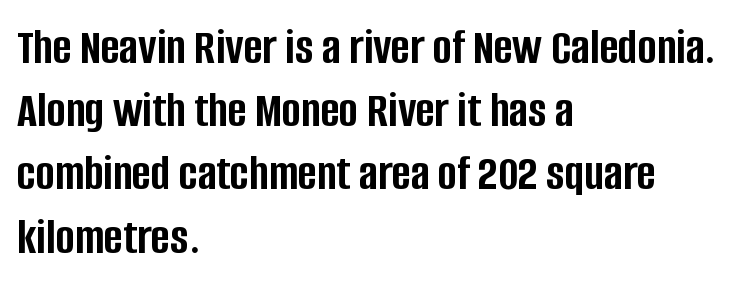
Q: Is the text bold? A: Yes.
Q: Is the text italic (slanted)? A: No, it is upright.
Q: Is the typeface a serif or a sans-serif typeface? A: Sans-serif.
Q: Is the text underlined? A: No.
Q: How is the paragraph aligned? A: Left-aligned.
Q: Is the spacing between letters normal or unusually wide? A: Normal.
Q: Width (condensed, normal, or wide)? A: Condensed.
Q: Stroke contrast? A: Low.
Q: x-height? A: Large.
Q: Monospaced? A: No.
